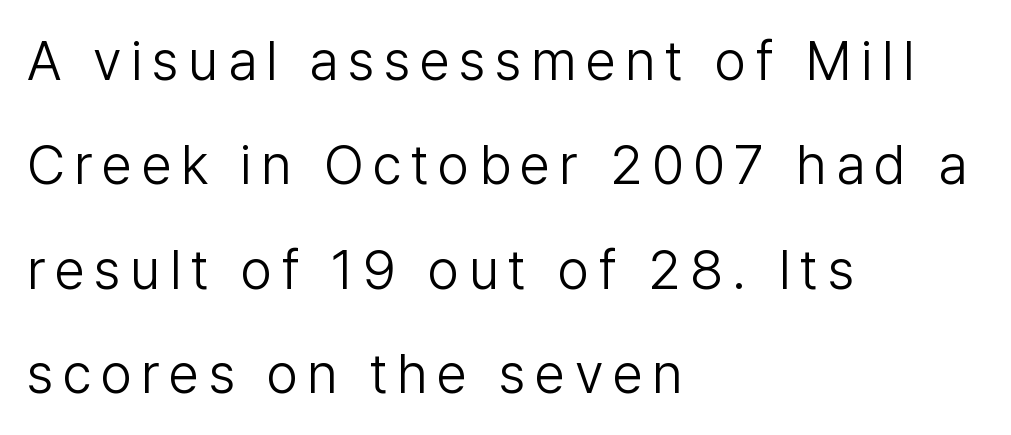
A great deal of white space separates one row of letters from the next. The typeface chosen for these lines omits serifs. The letters advance in unequal steps, a hallmark of proportional type. Nothing heavy about these letters — not bold at all.
